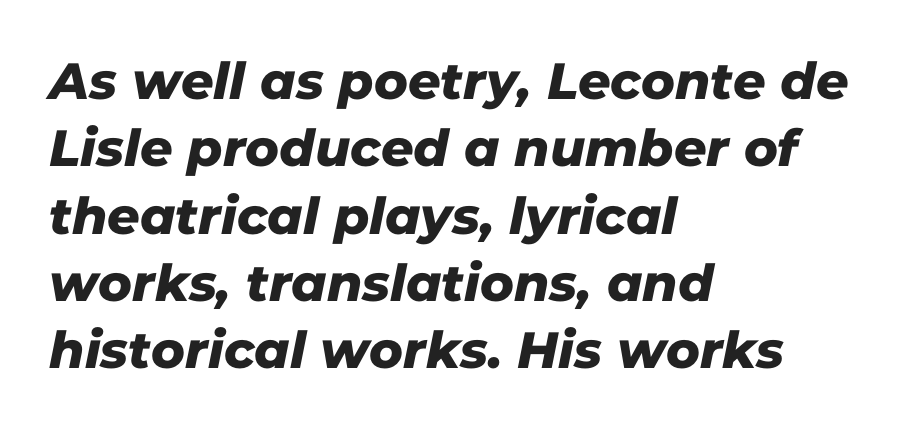
The typesetter chose a ragged-right arrangement here. Only glyphs here, with clear space below each row. Do the characters align in a grid? No, the font is proportional. Nobody touched the tracking dial on this one. Rows of type keep a routine distance in the vertical direction.
